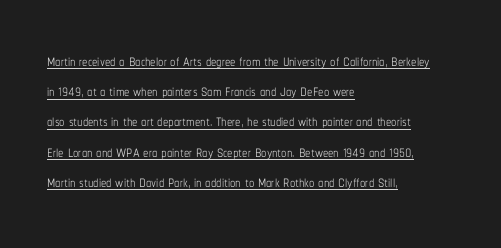
The image shows 21 px text type, upright; set left-aligned, normal line spacing (1.44x), normal letter spacing, underlined.
